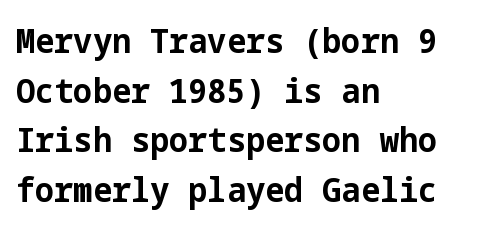
The image shows 34 px bold sans-serif type, upright; set left-aligned, normal line spacing (1.46x), normal letter spacing, not underlined; low stroke contrast and a medium x-height.
